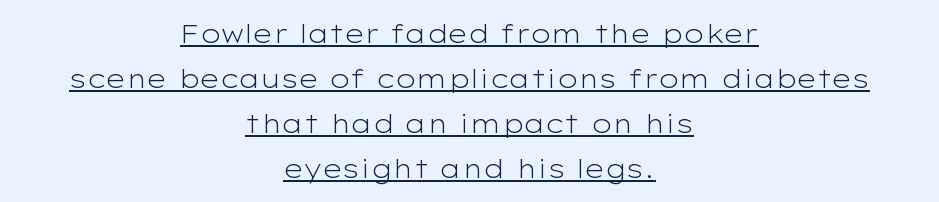
{"italic": "no", "bold": "no", "underline": "yes", "align": "center", "line_spacing_ratio": 1.73, "letter_spacing": "normal", "letter_spacing_em": 0.0, "glyph_px": 26}
